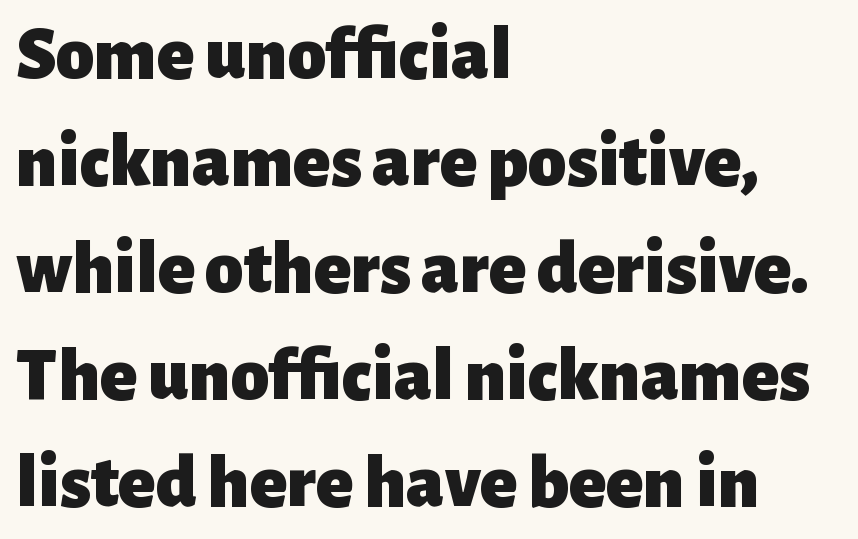
{"serif": "no", "italic": "no", "bold": "yes", "weight": "heavy", "width": "normal", "stroke_contrast": "low", "x_height": "medium", "monospaced": "no", "underline": "no", "align": "left", "line_spacing": "normal", "line_spacing_ratio": 1.39, "letter_spacing": "normal", "letter_spacing_em": 0.0, "glyph_px": 77}
